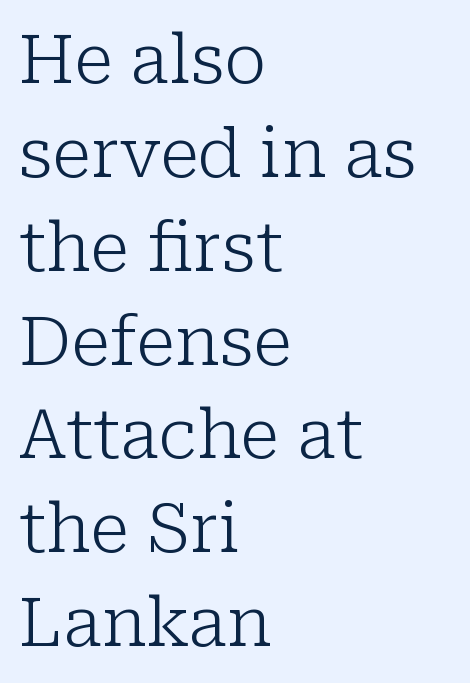
The image shows 68 px light serif type, upright; set left-aligned, normal line spacing (1.38x), normal letter spacing, not underlined; low stroke contrast and a medium x-height.
